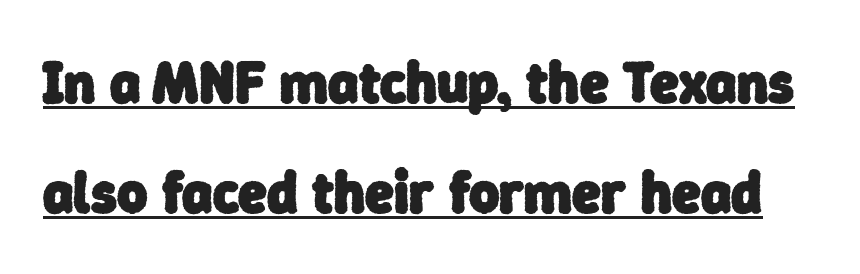
The image shows 58 px heavy sans-serif type; set line spacing 1.89x, normal letter spacing, underlined; low stroke contrast and a medium x-height.
